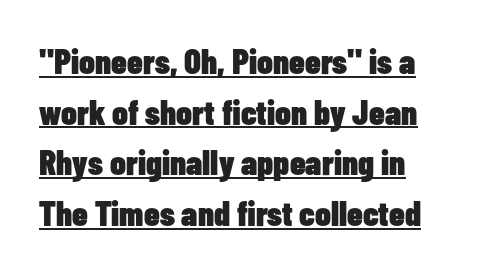
Q: Is the text bold? A: Yes.
Q: Is the text italic (slanted)? A: No, it is upright.
Q: Is the typeface a serif or a sans-serif typeface? A: Sans-serif.
Q: Is the text underlined? A: Yes.
Q: Is the spacing between letters normal or unusually wide? A: Normal.
Q: Is the spacing between lines tight, normal or loose? A: Normal.
Q: Width (condensed, normal, or wide)? A: Condensed.
Q: Stroke contrast? A: Low.
Q: x-height? A: Medium.
Q: Monospaced? A: No.
